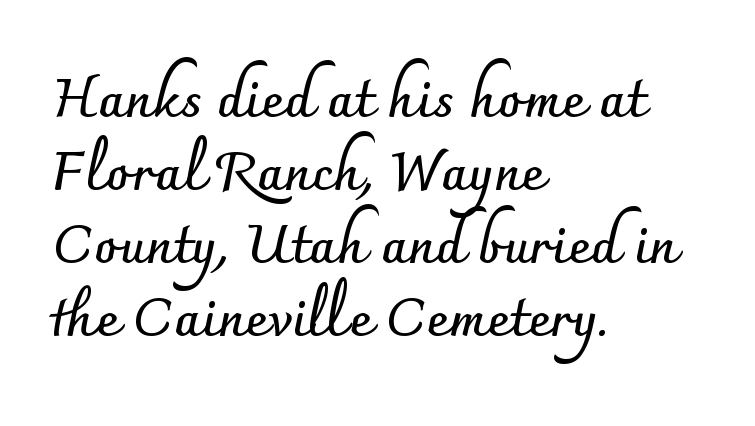
The image shows 54 px semibold sans-serif type; set left-aligned, normal line spacing (1.35x), normal letter spacing, not underlined; low stroke contrast and a small x-height.
